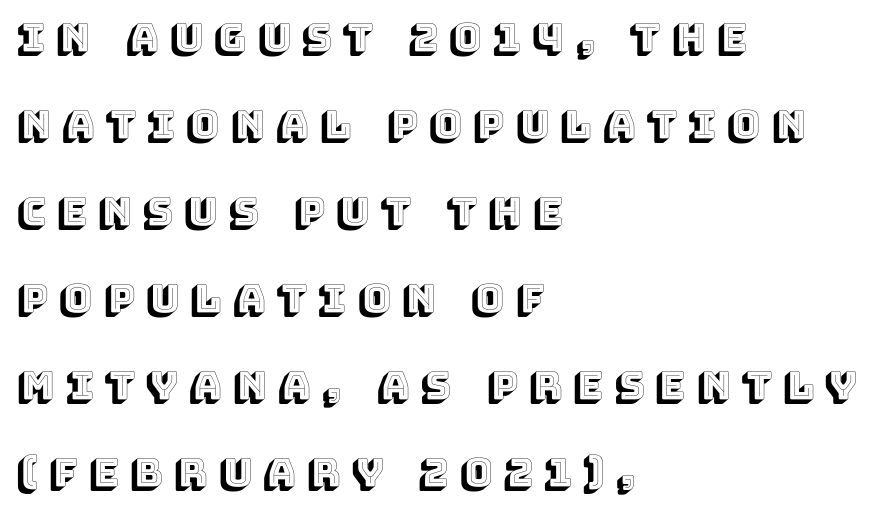
The image shows 39 px text type, upright; set left-aligned, loose line spacing (2.23x), unusually wide letter spacing (+0.3 em), not underlined; a large x-height.
